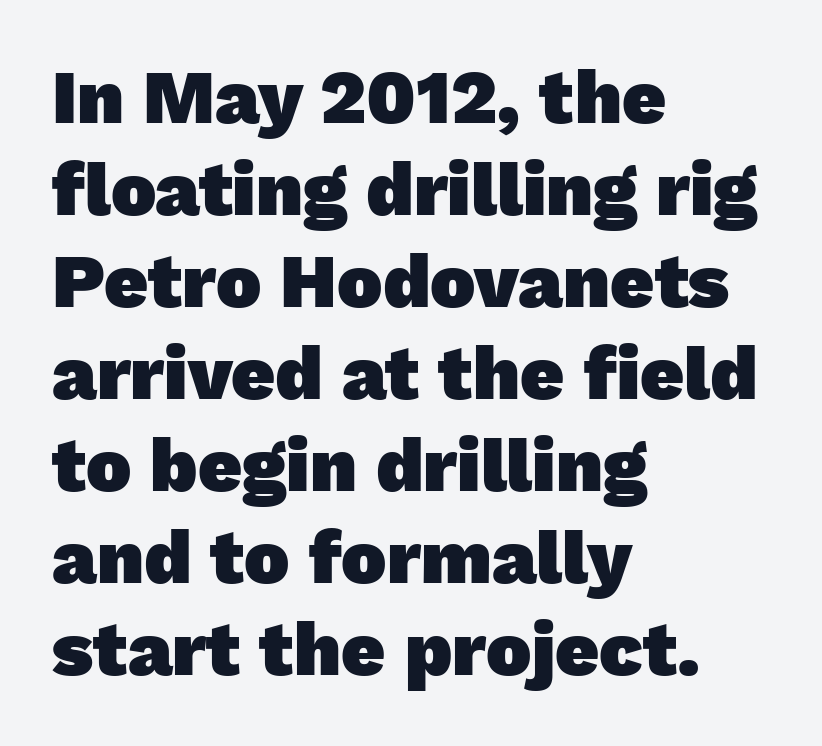
Q: Is the text bold? A: Yes.
Q: Is the typeface a serif or a sans-serif typeface? A: Sans-serif.
Q: Is the text underlined? A: No.
Q: How is the paragraph aligned? A: Left-aligned.
Q: Is the spacing between letters normal or unusually wide? A: Normal.
Q: Width (condensed, normal, or wide)? A: Normal.
Q: Stroke contrast? A: Low.
Q: x-height? A: Medium.
Q: Monospaced? A: No.
